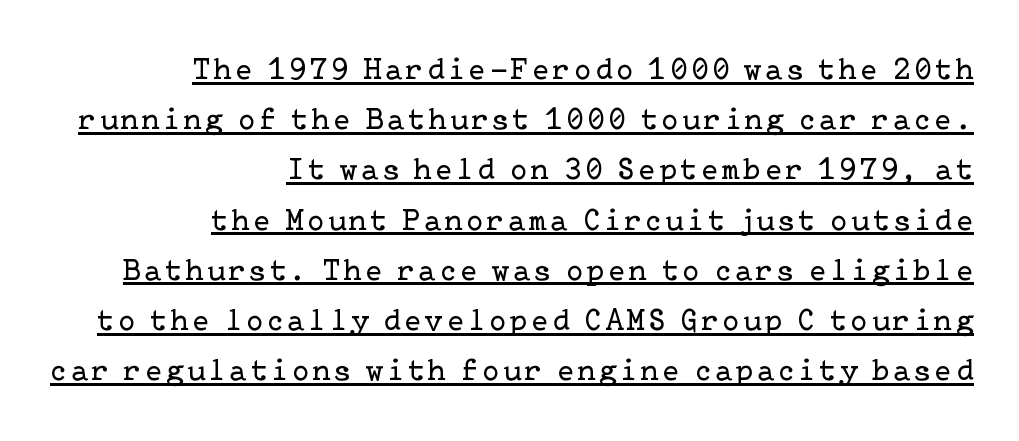
The image shows 31 px regular-weight serif type, upright; set right-aligned, normal line spacing (1.62x), underlined; low stroke contrast and a medium x-height.
